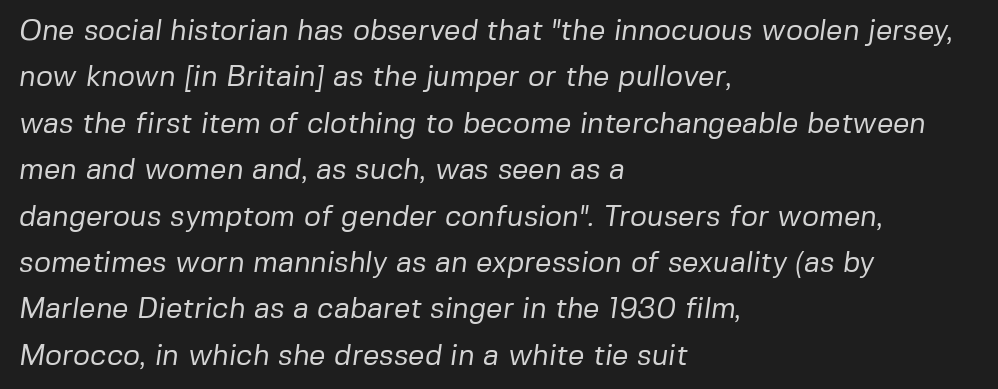
Interline gaps are of average width in this sample. The cut favours lightness, reaching ordinary text weight at its darkest. The face used here is a sans, in the tradition of grotesques and geometrics. The compositor pushed each line to the left boundary. Only glyphs here, with clear space below each row. A typesetter would call this proportional, since set widths differ per character.
